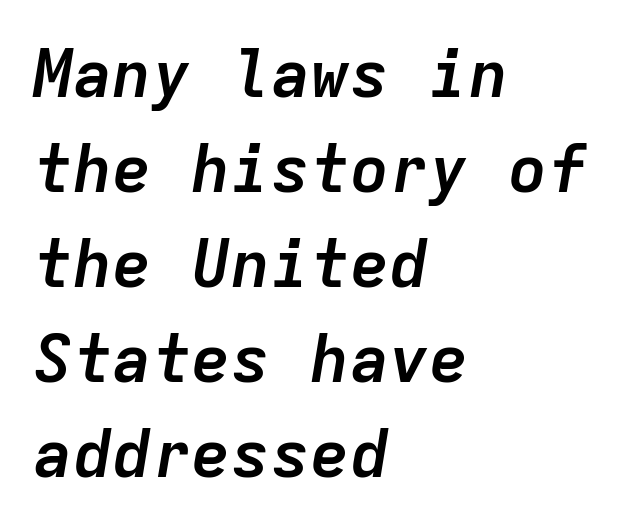
Q: Is the text bold? A: Yes.
Q: Is the text italic (slanted)? A: Yes, it leans right by about 9 degrees.
Q: Is the text underlined? A: No.
Q: How is the paragraph aligned? A: Left-aligned.
Q: Is the spacing between letters normal or unusually wide? A: Normal.
Q: Is the spacing between lines tight, normal or loose? A: Normal.
Q: Width (condensed, normal, or wide)? A: Normal.
Q: Stroke contrast? A: Low.
Q: x-height? A: Medium.
Q: Monospaced? A: Yes.
